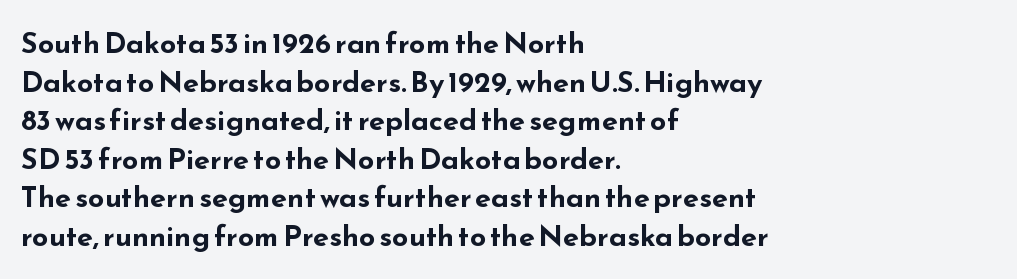
The image shows 29 px bold, wide sans-serif type, upright; set left-aligned, normal line spacing (1.33x), normal letter spacing, not underlined; low stroke contrast and a small x-height.
